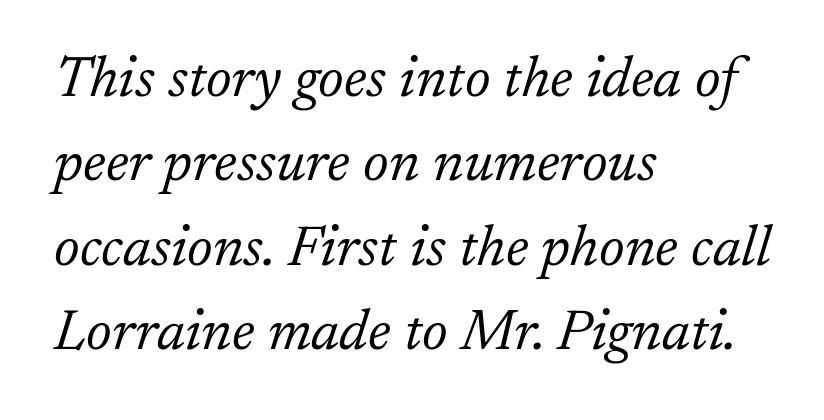
Words float on clear page, feet unadorned. No letter is thick-stroked: the sample isn't bold. Short note: letters normally spaced. These lines stack with their left ends in a neat column. If you drew a line through each stem, it would be angled.
